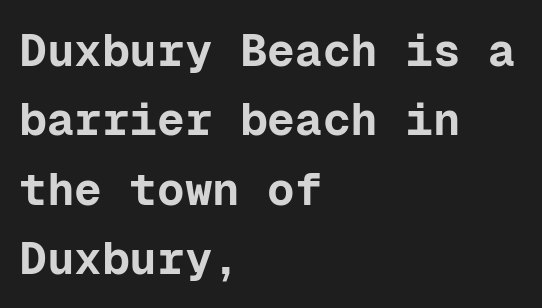
{"serif": "no", "italic": "no", "bold": "yes", "weight": "bold", "width": "normal", "stroke_contrast": "low", "x_height": "medium", "monospaced": "yes", "underline": "no", "align": "left", "line_spacing": "normal", "line_spacing_ratio": 1.51, "letter_spacing": "normal", "letter_spacing_em": 0.0, "glyph_px": 46}
